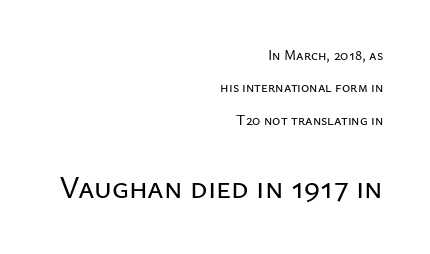
{"serif": "no", "italic": "no", "width": "normal", "stroke_contrast": "low", "x_height": "medium", "monospaced": "no", "underline": "no", "align": "right", "line_spacing": "loose", "line_spacing_ratio": 2.31, "letter_spacing": "normal", "letter_spacing_em": 0.0, "larger_block": "second", "size_ratio": 2.21, "glyph_px": 31}
